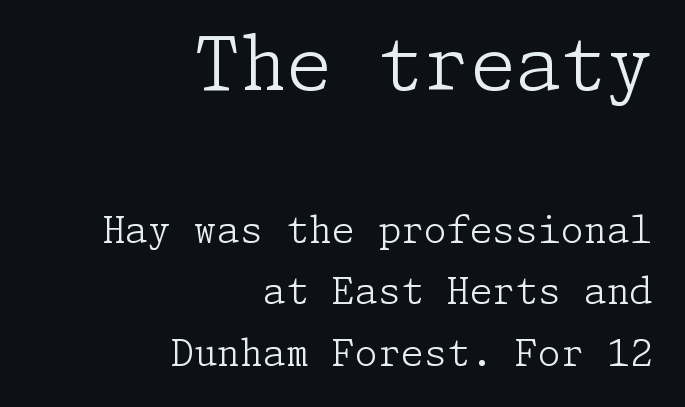
Beneath every word, the page is bare. Top chunk: large. Bottom chunk: small. No chunkiness to these letters — they're not bold. Is the letter spacing exaggerated? No — it looks like the ordinary default.
